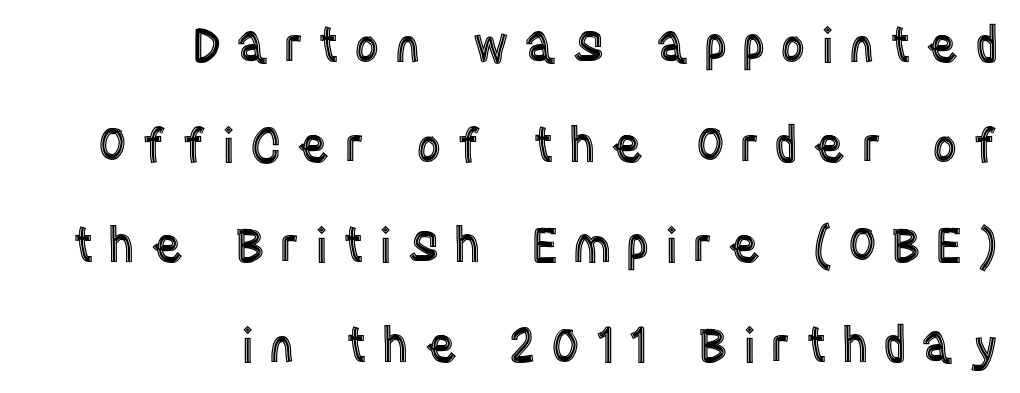
Q: Is the text italic (slanted)? A: No, it is upright.
Q: Is the text underlined? A: No.
Q: How is the paragraph aligned? A: Right-aligned.
Q: Is the spacing between letters normal or unusually wide? A: Unusually wide.
Q: Is the spacing between lines tight, normal or loose? A: Loose.
Q: Width (condensed, normal, or wide)? A: Condensed.
Q: x-height? A: Large.
Q: Monospaced? A: No.
